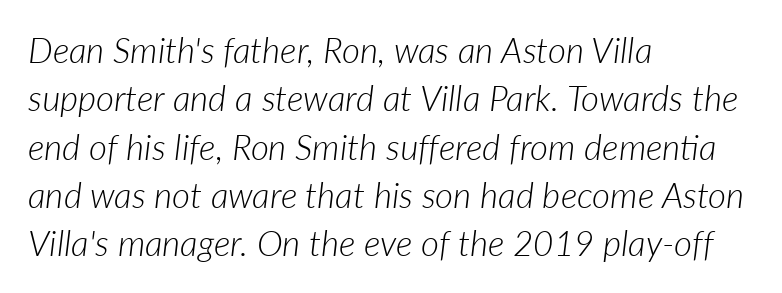
The image shows 35 px light type, italic (leaning right); set left-aligned, normal line spacing (1.38x), normal letter spacing, not underlined; low stroke contrast and a medium x-height.
